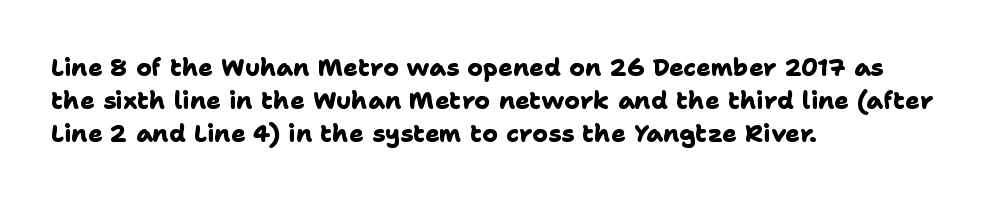
Q: Is the text bold? A: Yes.
Q: Is the text underlined? A: No.
Q: How is the paragraph aligned? A: Left-aligned.
Q: Is the spacing between letters normal or unusually wide? A: Normal.
Q: Is the spacing between lines tight, normal or loose? A: Normal.
